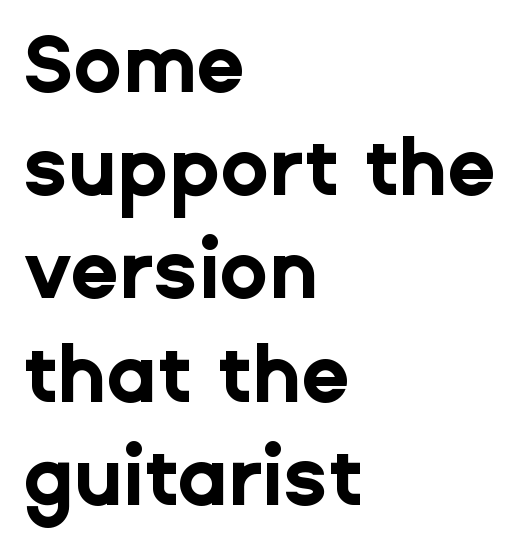
The image shows 80 px bold sans-serif type, upright; set left-aligned, normal line spacing (1.29x), normal letter spacing, not underlined; low stroke contrast and a medium x-height.
